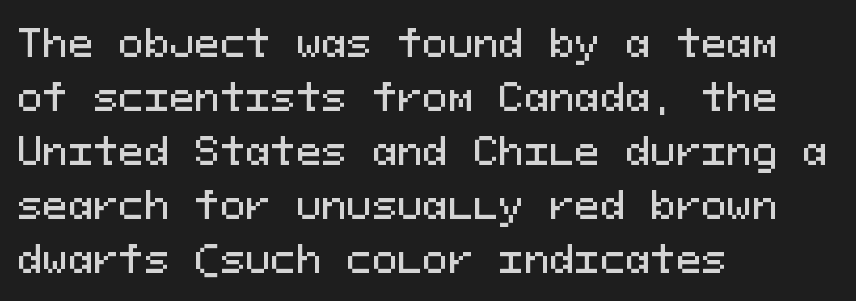
Just letters on the line, the space beneath them empty. The letters march in equal steps, a hallmark of fixed-pitch type. The rendering shows plain stroke endings on the letterforms — a sans-serif design. The ragged edge is on the right, which tells us the setting is flush left.
